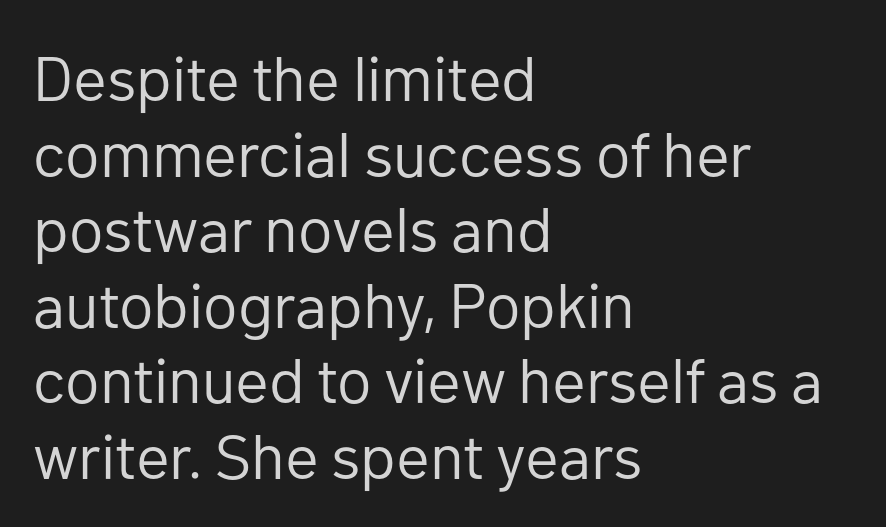
{"serif": "no", "italic": "no", "bold": "no", "weight": "regular", "width": "normal", "stroke_contrast": "low", "x_height": "medium", "monospaced": "no", "underline": "no", "align": "left", "line_spacing_ratio": 1.2, "letter_spacing": "normal", "letter_spacing_em": 0.0, "glyph_px": 63}
